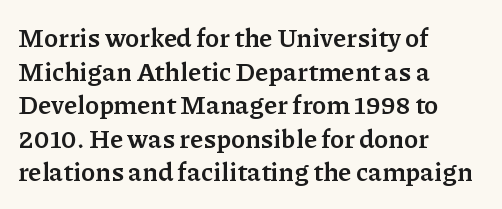
Q: Is the text bold? A: Yes.
Q: Is the text italic (slanted)? A: No, it is upright.
Q: Is the text underlined? A: No.
Q: How is the paragraph aligned? A: Left-aligned.
Q: Is the spacing between letters normal or unusually wide? A: Normal.
Q: Is the spacing between lines tight, normal or loose? A: Normal.
